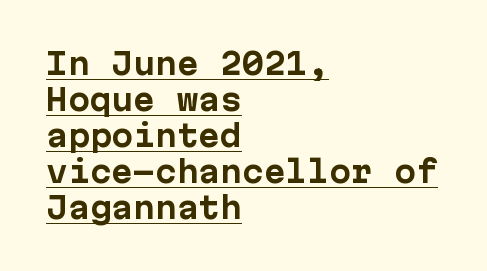
The characters look thick and weighty, a clear bold. These lines stack with their left ends in a neat column. Rendered with straight, roman letterforms. This rendering employs a face without finishing strokes, i.e., a sans-serif. Each word holds together tightly as a unit, with standard inter-letter gaps. A continuous stroke trails under the words, as in a hyperlink.
